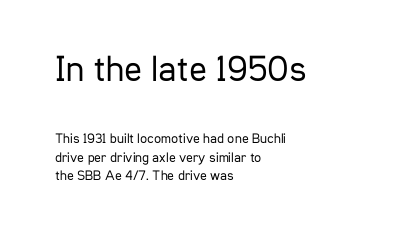
{"serif": "no", "italic": "no", "bold": "no", "weight": "regular", "width": "condensed", "stroke_contrast": "low", "x_height": "medium", "monospaced": "no", "underline": "no", "align": "left", "line_spacing": "normal", "line_spacing_ratio": 1.32, "letter_spacing": "normal", "letter_spacing_em": 0.0, "larger_block": "first", "size_ratio": 2.64, "glyph_px": 37}
